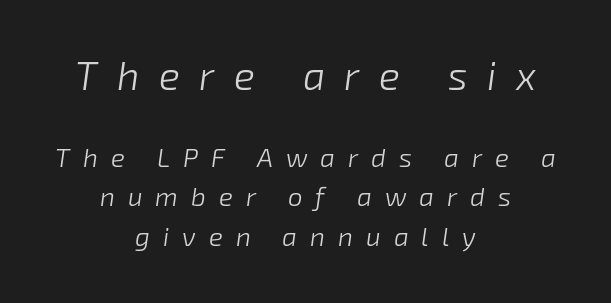
The letters are spread apart with noticeably loose tracking. It's the slanting kind of type. A clean baseline with only descenders dipping below it. Think of a printed novel: that variable character pitch is what you see here.
